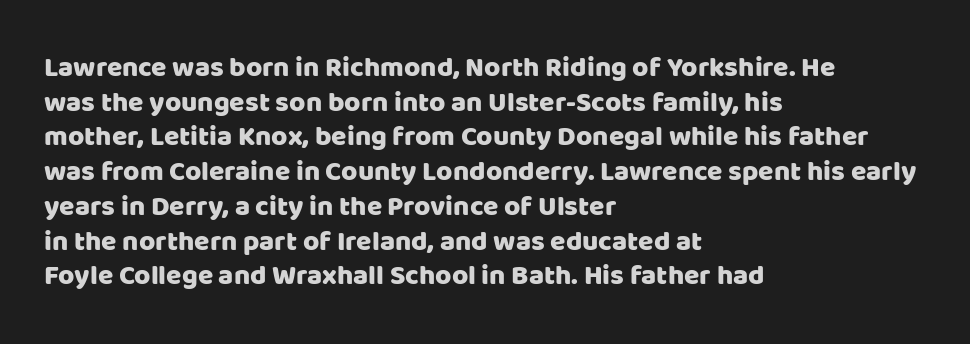
{"serif": "no", "italic": "no", "width": "normal", "stroke_contrast": "low", "x_height": "large", "monospaced": "no", "underline": "no", "align": "left", "line_spacing_ratio": 1.24, "letter_spacing": "normal", "letter_spacing_em": 0.0, "glyph_px": 28}
